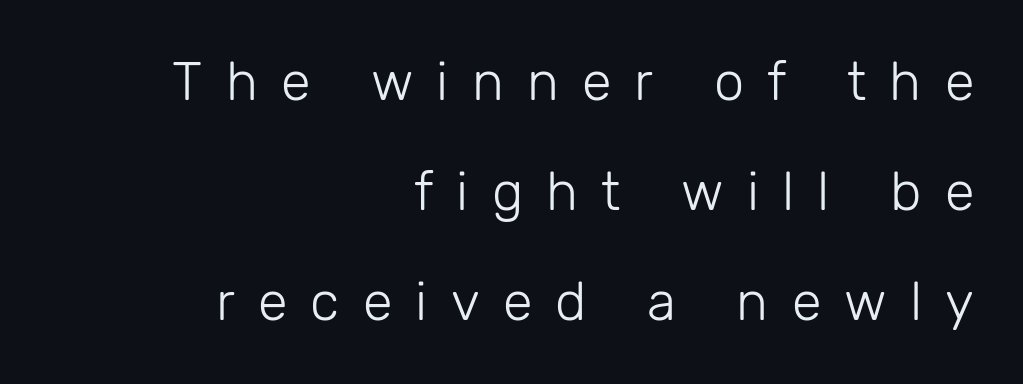
The image shows 54 px light sans-serif type, upright; set right-aligned, loose line spacing (2.04x), unusually wide letter spacing (+0.43 em), not underlined; low stroke contrast and a medium x-height.
